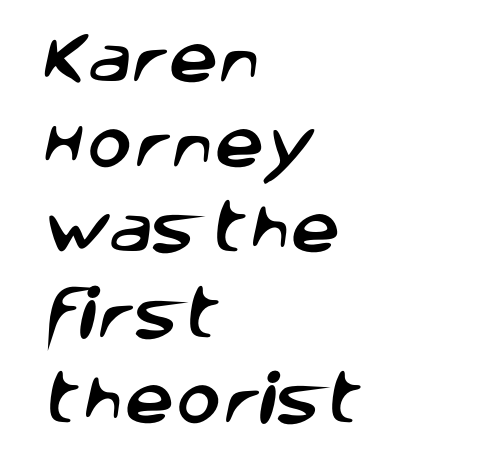
Q: Is the typeface a serif or a sans-serif typeface? A: Sans-serif.
Q: Is the text underlined? A: No.
Q: How is the paragraph aligned? A: Left-aligned.
Q: Is the spacing between letters normal or unusually wide? A: Normal.
Q: Is the spacing between lines tight, normal or loose? A: Normal.
Q: Width (condensed, normal, or wide)? A: Normal.
Q: Stroke contrast? A: Low.
Q: x-height? A: Large.
Q: Monospaced? A: No.
